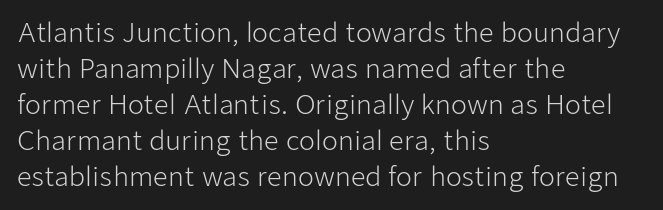
Q: Is the text bold? A: No.
Q: Is the text italic (slanted)? A: No, it is upright.
Q: Is the text underlined? A: No.
Q: How is the paragraph aligned? A: Left-aligned.
Q: Is the spacing between letters normal or unusually wide? A: Normal.
Q: Is the spacing between lines tight, normal or loose? A: Normal.
